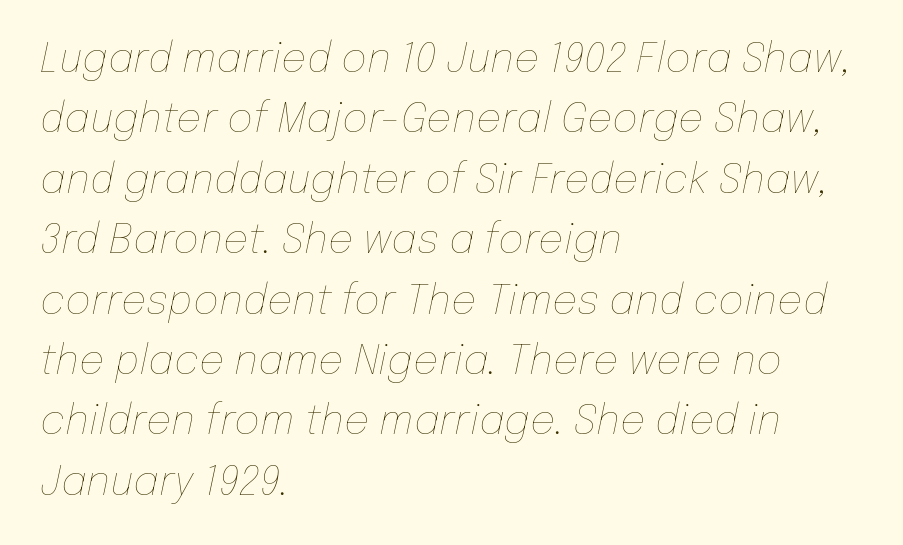
{"italic": "yes", "lean": "right", "slant_degrees": 12, "bold": "no", "weight": "thin", "width": "normal", "stroke_contrast": "low", "x_height": "medium", "monospaced": "no", "underline": "no", "align": "left", "line_spacing": "normal", "line_spacing_ratio": 1.51, "letter_spacing": "normal", "letter_spacing_em": 0.0, "glyph_px": 40}
